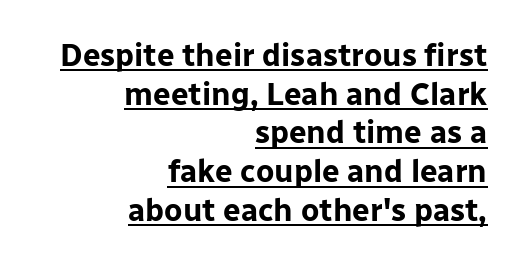
Nothing unusual about the tracking: characters are spaced as the font intends. This sample carries an underscore along the baseline area. Character widths vary here, with narrow letters taking less room than wide ones. Heavy, bold letterforms. The rendering uses a moderate line-height, typical for paragraphs.
